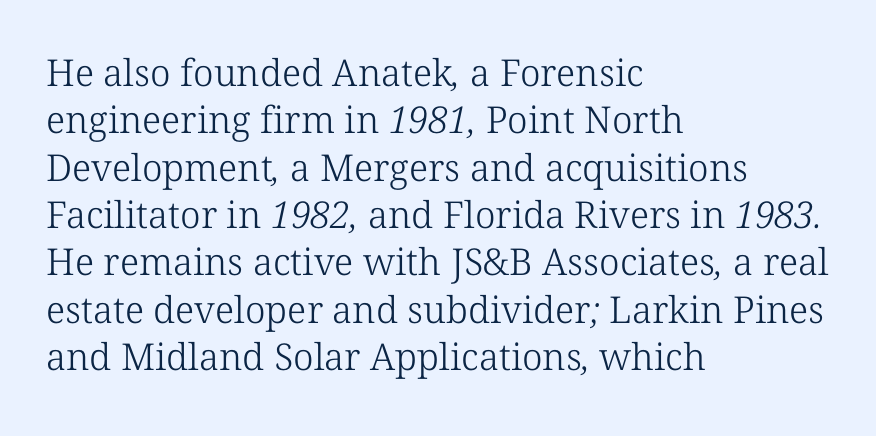
{"serif": "yes", "bold": "no", "weight": "light", "width": "normal", "stroke_contrast": "low", "x_height": "medium", "monospaced": "no", "underline": "no", "align": "left", "line_spacing": "normal", "line_spacing_ratio": 1.28, "letter_spacing": "normal", "letter_spacing_em": 0.0, "glyph_px": 37}
